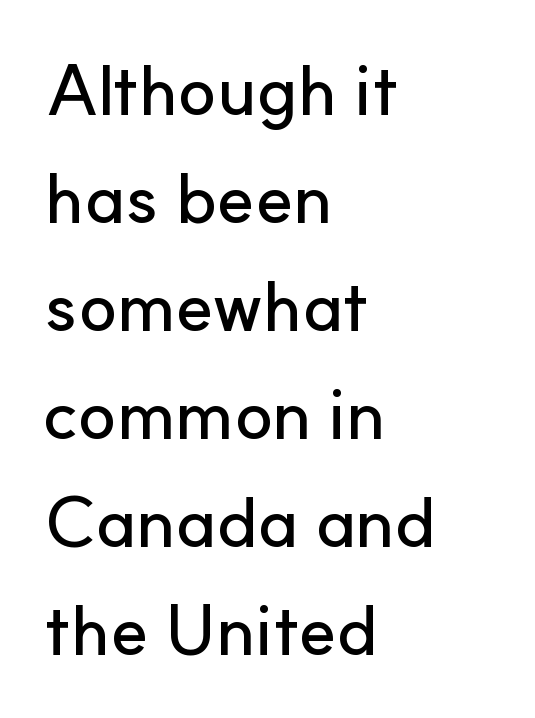
{"serif": "no", "italic": "no", "width": "normal", "stroke_contrast": "low", "x_height": "small", "monospaced": "no", "underline": "no", "align": "left", "line_spacing": "normal", "line_spacing_ratio": 1.52, "letter_spacing": "normal", "letter_spacing_em": 0.0, "glyph_px": 71}
